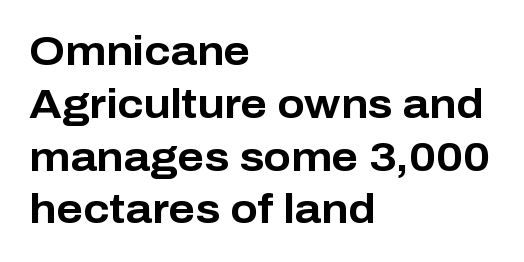
Q: Is the text bold? A: Yes.
Q: Is the text italic (slanted)? A: No, it is upright.
Q: Is the typeface a serif or a sans-serif typeface? A: Sans-serif.
Q: Is the text underlined? A: No.
Q: How is the paragraph aligned? A: Left-aligned.
Q: Is the spacing between letters normal or unusually wide? A: Normal.
Q: Is the spacing between lines tight, normal or loose? A: Normal.
Q: Width (condensed, normal, or wide)? A: Normal.
Q: Stroke contrast? A: Low.
Q: x-height? A: Medium.
Q: Monospaced? A: No.
